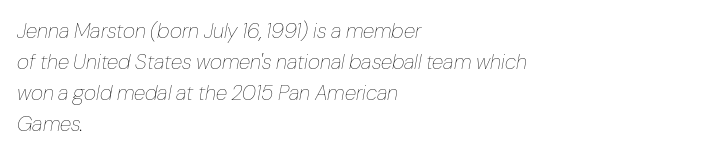
Q: Is the text bold? A: No.
Q: Is the text italic (slanted)? A: Yes, it leans right by about 10 degrees.
Q: Is the text underlined? A: No.
Q: How is the paragraph aligned? A: Left-aligned.
Q: Is the spacing between letters normal or unusually wide? A: Normal.
Q: Is the spacing between lines tight, normal or loose? A: Normal.
